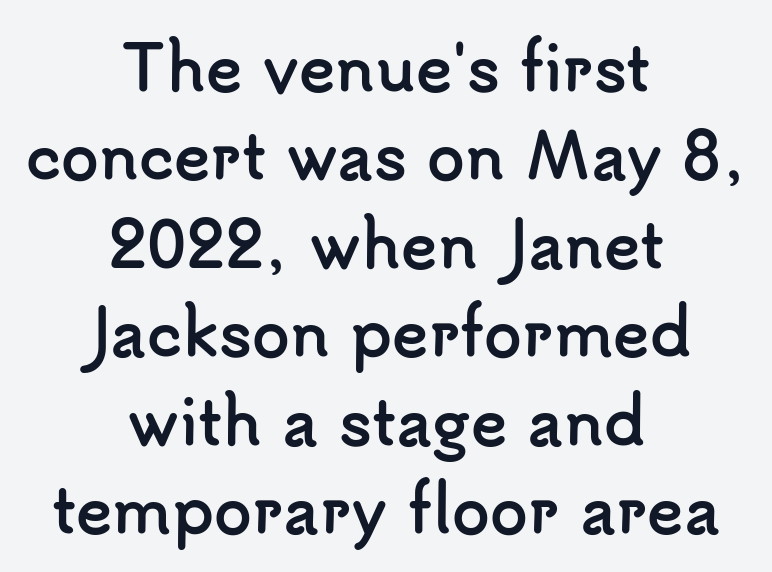
Letterform terminals end flat and unadorned throughout the passage. The face used here is rendered with its standard letterfit. The axis of the letterforms is exactly vertical. Clear beneath every line of the passage.
